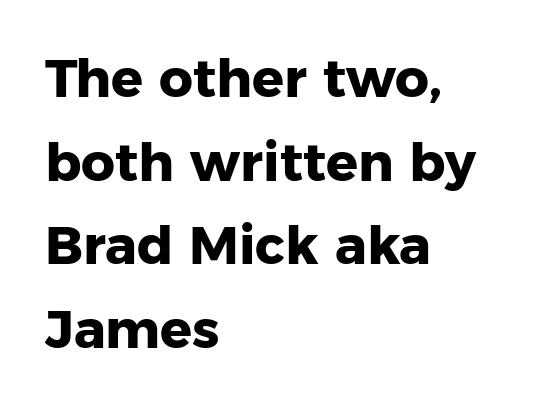
{"serif": "no", "italic": "no", "bold": "yes", "weight": "heavy", "width": "normal", "stroke_contrast": "low", "x_height": "medium", "monospaced": "no", "underline": "no", "align": "left", "line_spacing": "normal", "line_spacing_ratio": 1.58, "letter_spacing": "normal", "letter_spacing_em": 0.0, "glyph_px": 53}
